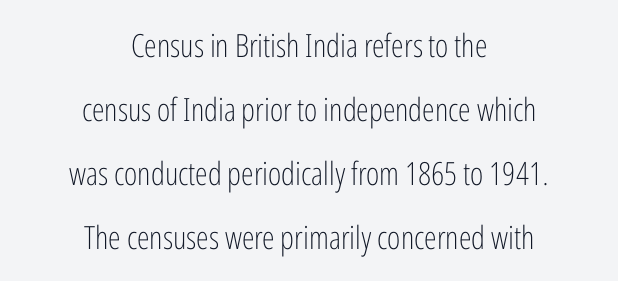
Q: Is the text bold? A: No.
Q: Is the text italic (slanted)? A: No, it is upright.
Q: Is the typeface a serif or a sans-serif typeface? A: Sans-serif.
Q: Is the text underlined? A: No.
Q: How is the paragraph aligned? A: Centered.
Q: Is the spacing between letters normal or unusually wide? A: Normal.
Q: Is the spacing between lines tight, normal or loose? A: Loose.
Q: Width (condensed, normal, or wide)? A: Condensed.
Q: Stroke contrast? A: Low.
Q: x-height? A: Medium.
Q: Monospaced? A: No.
